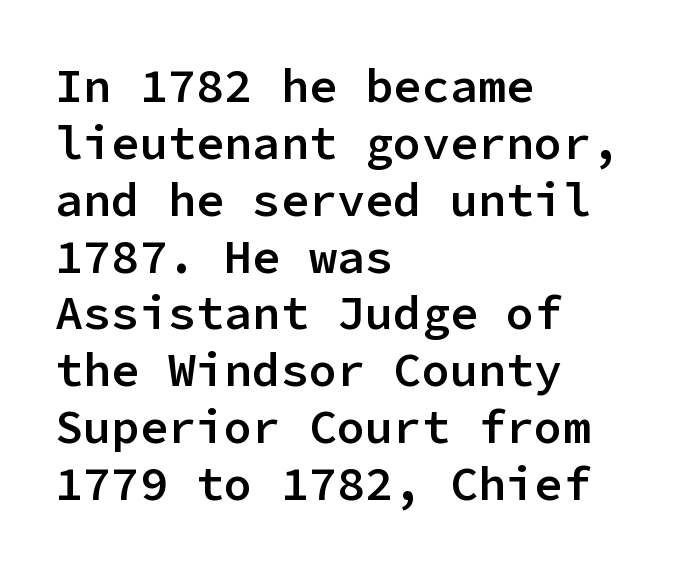
Q: Is the text bold? A: Semi-bold.
Q: Is the text italic (slanted)? A: No, it is upright.
Q: Is the typeface a serif or a sans-serif typeface? A: Sans-serif.
Q: Is the text underlined? A: No.
Q: How is the paragraph aligned? A: Left-aligned.
Q: Is the spacing between letters normal or unusually wide? A: Normal.
Q: Width (condensed, normal, or wide)? A: Normal.
Q: Stroke contrast? A: Low.
Q: x-height? A: Medium.
Q: Monospaced? A: Yes.
